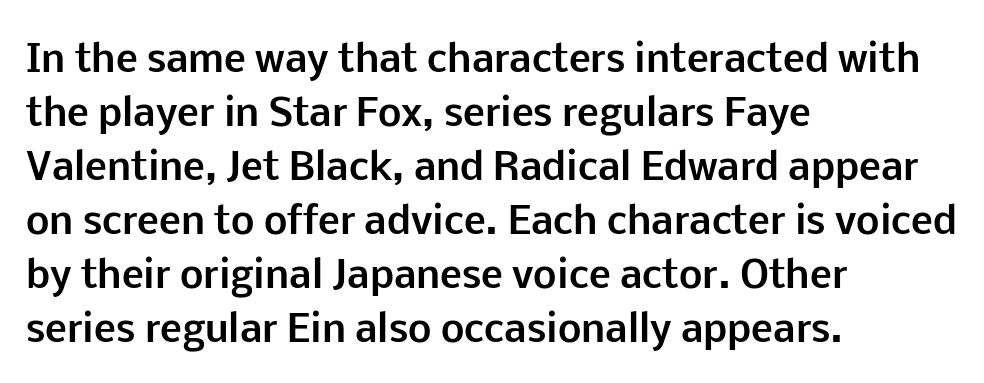
Horizontally, the lines are justified to the leading edge only. Descender tails drop into unmarked territory. Tall strokes in this sample are plumb rather than angled. Proportional: the letters do not fall into vertical columns. The leading is moderate, giving the passage an even texture.
